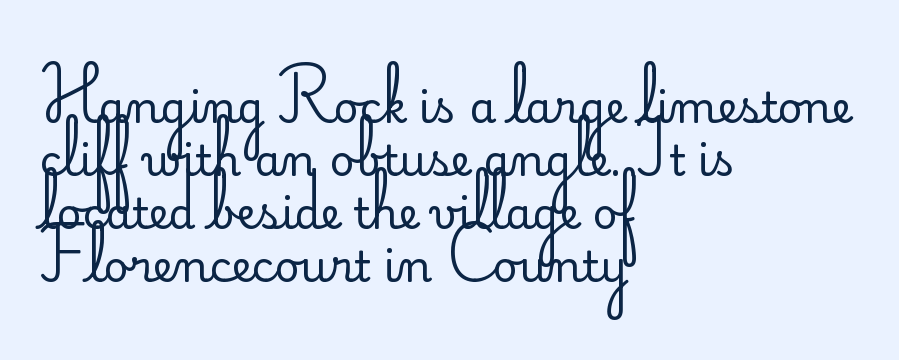
{"serif": "no", "italic": "no", "bold": "no", "weight": "regular", "width": "normal", "stroke_contrast": "low", "x_height": "small", "monospaced": "no", "underline": "no", "align": "left", "line_spacing_ratio": 1.23, "letter_spacing": "normal", "letter_spacing_em": 0.0, "glyph_px": 43}
